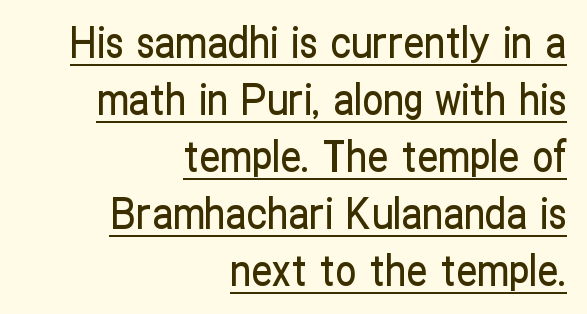
Where is the straight margin? On the right. Line spacing here is normal. Proportional: the letters do not fall into vertical columns. No feet cap the strokes, marking this as sans-serif type. This sample uses an upright cut, with every glyph sitting square on the baseline.
